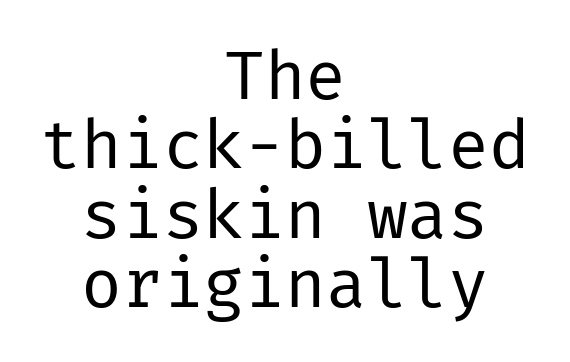
Letterform terminals end flat and unadorned throughout the passage. Underlining? Definitely not there. In CSS terms this would be text-align: center. This reads as an unemphasized weight, regular at the heaviest. Line spacing here is tight. These lines keep a tight, regular rhythm from letter to letter.
